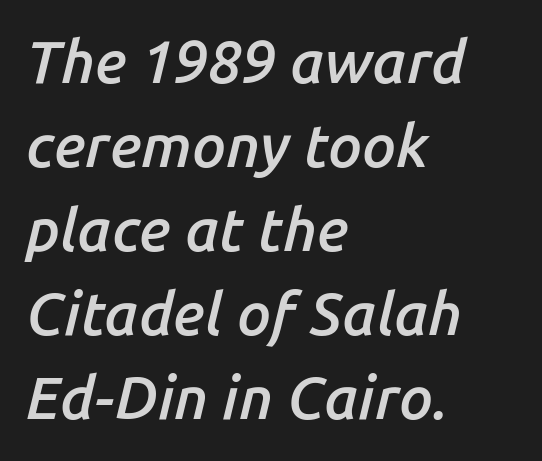
Q: Is the text bold? A: Semi-bold.
Q: Is the text italic (slanted)? A: Yes, it leans right by about 14 degrees.
Q: Is the text underlined? A: No.
Q: How is the paragraph aligned? A: Left-aligned.
Q: Is the spacing between letters normal or unusually wide? A: Normal.
Q: Is the spacing between lines tight, normal or loose? A: Normal.
Q: Width (condensed, normal, or wide)? A: Normal.
Q: Stroke contrast? A: Low.
Q: x-height? A: Medium.
Q: Monospaced? A: No.
